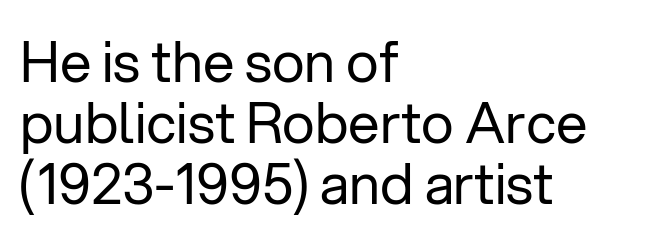
Q: Is the text bold? A: No.
Q: Is the text italic (slanted)? A: No, it is upright.
Q: Is the typeface a serif or a sans-serif typeface? A: Sans-serif.
Q: Is the text underlined? A: No.
Q: How is the paragraph aligned? A: Left-aligned.
Q: Is the spacing between letters normal or unusually wide? A: Normal.
Q: Is the spacing between lines tight, normal or loose? A: Tight.
Q: Width (condensed, normal, or wide)? A: Normal.
Q: Stroke contrast? A: Low.
Q: x-height? A: Medium.
Q: Monospaced? A: No.
